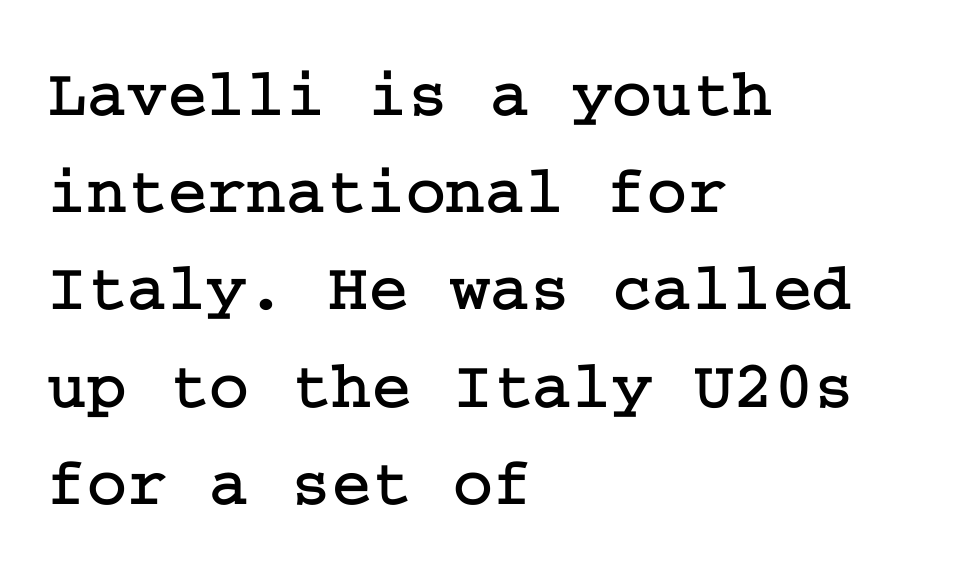
Q: Is the text italic (slanted)? A: No, it is upright.
Q: Is the typeface a serif or a sans-serif typeface? A: Serif.
Q: Is the text underlined? A: No.
Q: How is the paragraph aligned? A: Left-aligned.
Q: Is the spacing between letters normal or unusually wide? A: Normal.
Q: Is the spacing between lines tight, normal or loose? A: Normal.
Q: Width (condensed, normal, or wide)? A: Normal.
Q: Stroke contrast? A: Low.
Q: x-height? A: Medium.
